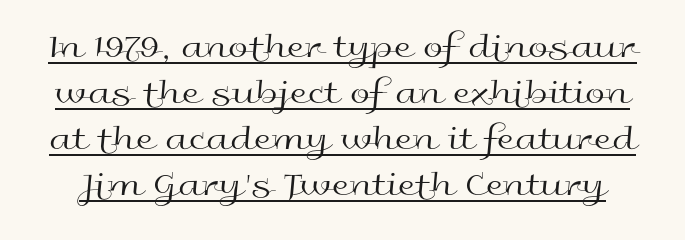
The image shows 36 px regular-weight, wide sans-serif type, upright; set normal line spacing (1.28x), normal letter spacing, underlined; a medium x-height.
